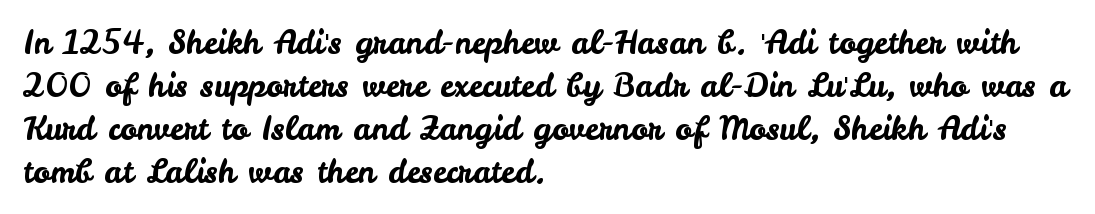
{"serif": "no", "width": "normal", "stroke_contrast": "low", "x_height": "small", "monospaced": "no", "underline": "no", "align": "left", "line_spacing": "normal", "line_spacing_ratio": 1.34, "letter_spacing": "normal", "letter_spacing_em": 0.0, "glyph_px": 32}
